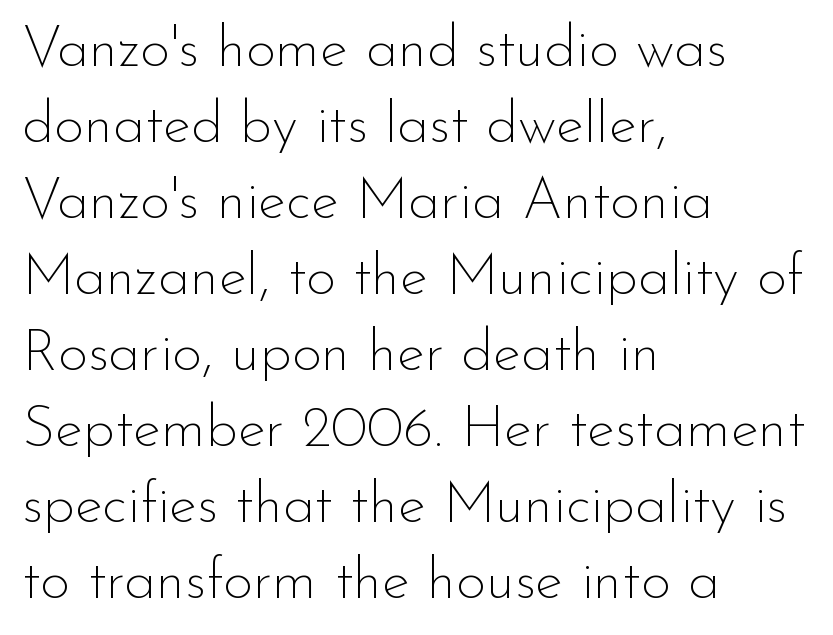
Vertical spacing — default. The specimen reads as upright at a glance. Any mark beneath the type? The region is blank. The typeface chosen for these lines omits serifs.
